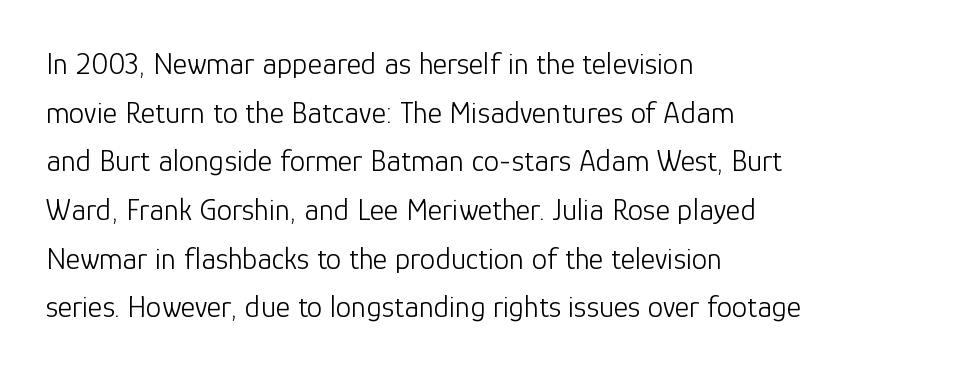
{"serif": "no", "italic": "no", "bold": "no", "weight": "light", "width": "normal", "stroke_contrast": "low", "x_height": "medium", "monospaced": "no", "underline": "no", "align": "left", "line_spacing": "normal", "line_spacing_ratio": 1.57, "letter_spacing": "normal", "letter_spacing_em": 0.0, "glyph_px": 31}
